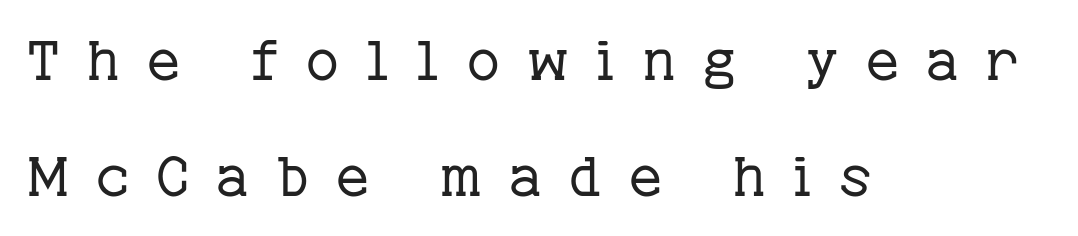
{"serif": "yes", "italic": "no", "bold": "no", "weight": "regular", "width": "normal", "stroke_contrast": "low", "x_height": "medium", "monospaced": "no", "underline": "no", "align": "left", "line_spacing": "loose", "line_spacing_ratio": 2.08, "letter_spacing": "wide", "letter_spacing_em": 0.49, "glyph_px": 56}
